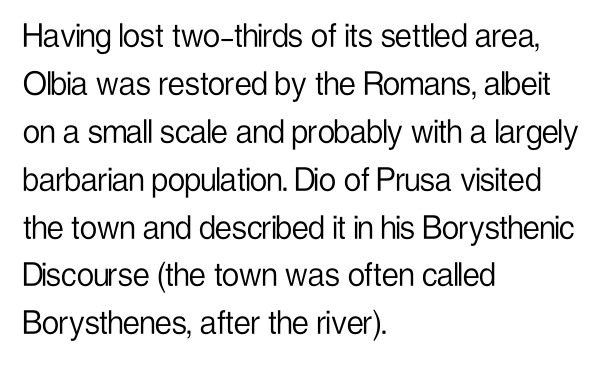
Q: Is the text bold? A: No.
Q: Is the text italic (slanted)? A: No, it is upright.
Q: Is the typeface a serif or a sans-serif typeface? A: Sans-serif.
Q: Is the text underlined? A: No.
Q: How is the paragraph aligned? A: Left-aligned.
Q: Is the spacing between letters normal or unusually wide? A: Normal.
Q: Is the spacing between lines tight, normal or loose? A: Normal.
Q: Width (condensed, normal, or wide)? A: Condensed.
Q: Stroke contrast? A: Low.
Q: x-height? A: Medium.
Q: Monospaced? A: No.
